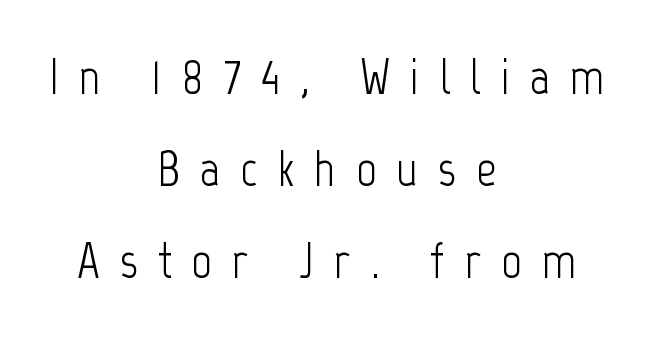
Q: Is the text bold? A: No.
Q: Is the text italic (slanted)? A: No, it is upright.
Q: Is the typeface a serif or a sans-serif typeface? A: Sans-serif.
Q: Is the text underlined? A: No.
Q: How is the paragraph aligned? A: Centered.
Q: Is the spacing between letters normal or unusually wide? A: Unusually wide.
Q: Width (condensed, normal, or wide)? A: Condensed.
Q: Stroke contrast? A: Low.
Q: x-height? A: Medium.
Q: Monospaced? A: No.
